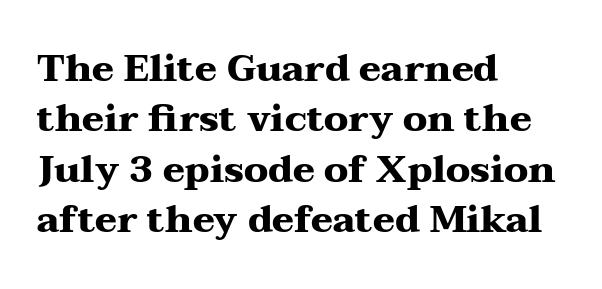
{"serif": "yes", "italic": "no", "bold": "yes", "weight": "heavy", "width": "wide", "stroke_contrast": "medium", "x_height": "medium", "monospaced": "no", "underline": "no", "align": "left", "line_spacing": "normal", "line_spacing_ratio": 1.36, "letter_spacing": "normal", "letter_spacing_em": 0.0, "glyph_px": 37}
